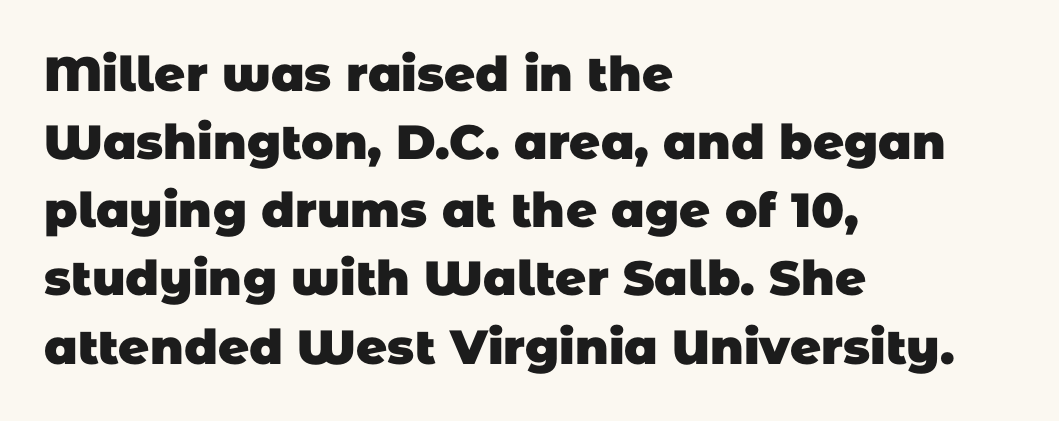
The type family on display is of the sans-serif kind. Here the designer chose a conventional face with non-uniform glyph widths. The passage shown is not underscored anywhere. Line spacing here is normal. This rendering leaves character spacing at its baseline value. Its strokes are broad and dark, the hallmark of bold type.
